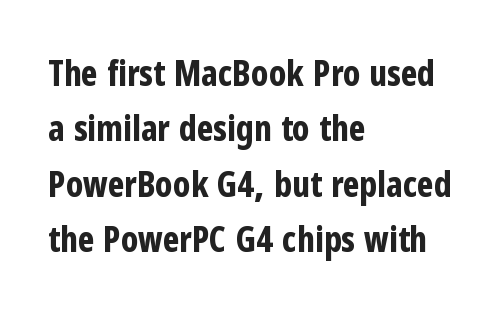
The image shows 35 px bold, condensed sans-serif type, upright; set left-aligned, normal line spacing (1.58x), normal letter spacing, not underlined; low stroke contrast and a medium x-height.
